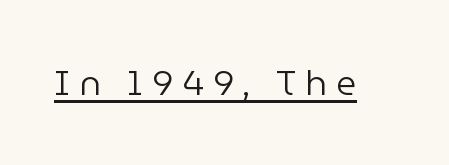
{"serif": "no", "italic": "no", "bold": "no", "weight": "regular", "width": "normal", "stroke_contrast": "low", "x_height": "medium", "monospaced": "no", "underline": "yes", "letter_spacing": "wide", "letter_spacing_em": 0.25, "glyph_px": 35}
